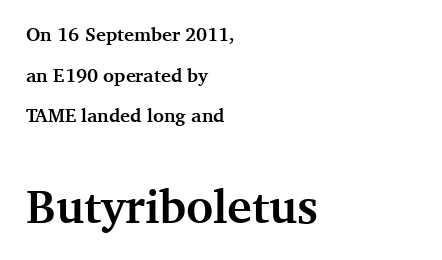
The image shows 47 px semibold serif type, upright; set left-aligned, loose line spacing (2.14x), normal letter spacing, not underlined; the second (bottom) block is 2.47x larger; medium stroke contrast and a medium x-height.
